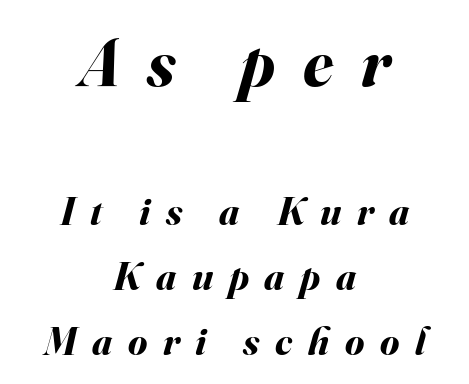
The line texture is sparse and dotted thanks to wide tracking. Strokes here are thick enough to call this a true bold. The lines are quadded center. The letters advance in unequal steps, a hallmark of proportional type. Descenders are the only things crossing below the line.
